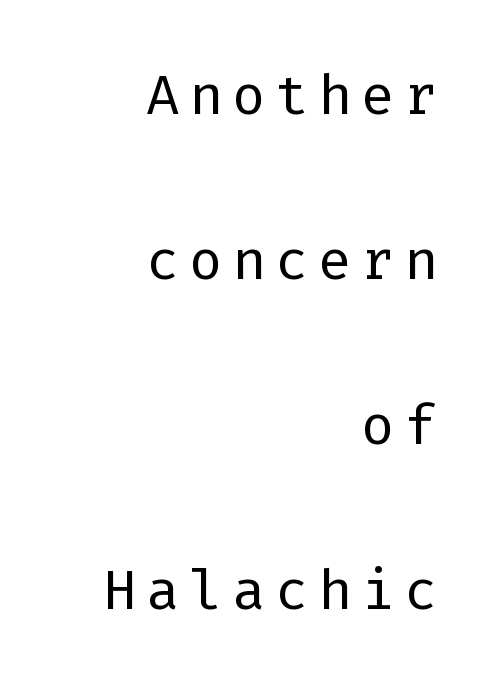
Q: Is the text bold? A: No.
Q: Is the text italic (slanted)? A: No, it is upright.
Q: Is the typeface a serif or a sans-serif typeface? A: Sans-serif.
Q: Is the text underlined? A: No.
Q: How is the paragraph aligned? A: Right-aligned.
Q: Is the spacing between lines tight, normal or loose? A: Loose.
Q: Width (condensed, normal, or wide)? A: Normal.
Q: Stroke contrast? A: Low.
Q: x-height? A: Medium.
Q: Monospaced? A: Yes.
